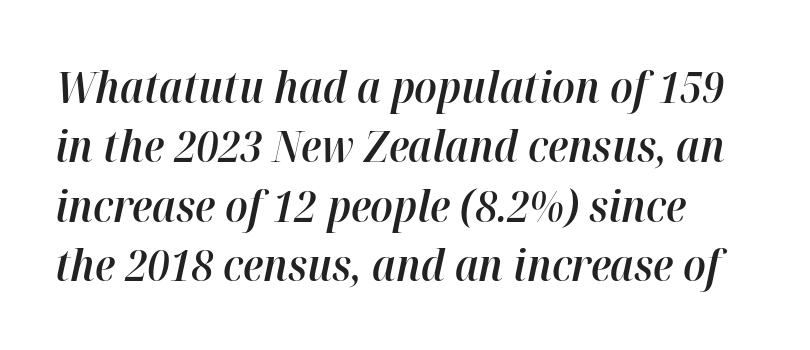
{"italic": "yes", "lean": "right", "slant_degrees": 12, "bold": "semi", "weight": "semibold", "width": "normal", "stroke_contrast": "high", "x_height": "medium", "monospaced": "no", "underline": "no", "line_spacing": "normal", "line_spacing_ratio": 1.35, "letter_spacing": "normal", "letter_spacing_em": 0.0, "glyph_px": 44}
